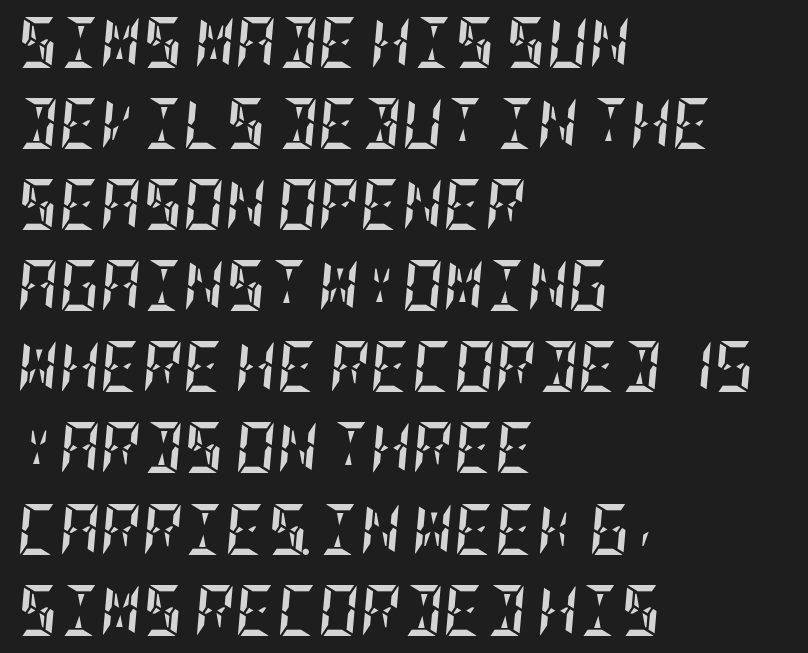
{"italic": "yes", "lean": "right", "slant_degrees": 5, "bold": "yes", "weight": "semibold", "width": "condensed", "stroke_contrast": "low", "x_height": "large", "underline": "no", "align": "left", "line_spacing": "normal", "line_spacing_ratio": 1.59, "letter_spacing": "normal", "letter_spacing_em": 0.0, "glyph_px": 51}
